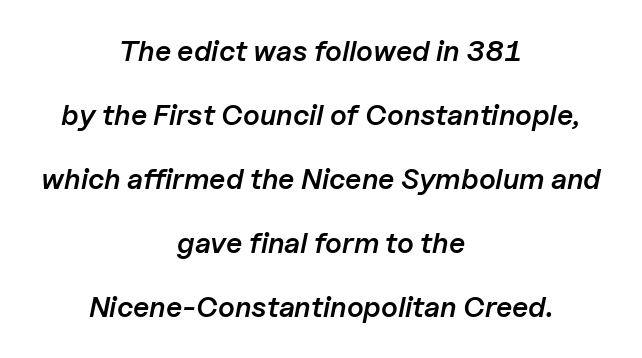
Letters rest on an invisible, unmarked baseline. This is oblique type, the kind used for emphasis or titles. Every row of glyphs is offset so its center matches the block's center. Airy leading. Heft: intermediate — a semibold. Spacing verdict: proportional, widths tailored to each character.
